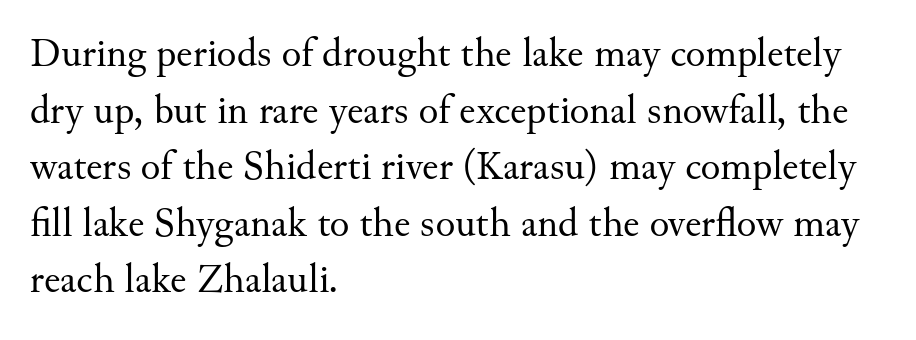
Q: Is the text bold? A: No.
Q: Is the text italic (slanted)? A: No, it is upright.
Q: Is the typeface a serif or a sans-serif typeface? A: Serif.
Q: Is the text underlined? A: No.
Q: How is the paragraph aligned? A: Left-aligned.
Q: Is the spacing between letters normal or unusually wide? A: Normal.
Q: Is the spacing between lines tight, normal or loose? A: Normal.
Q: Width (condensed, normal, or wide)? A: Normal.
Q: Stroke contrast? A: Medium.
Q: x-height? A: Small.
Q: Monospaced? A: No.
